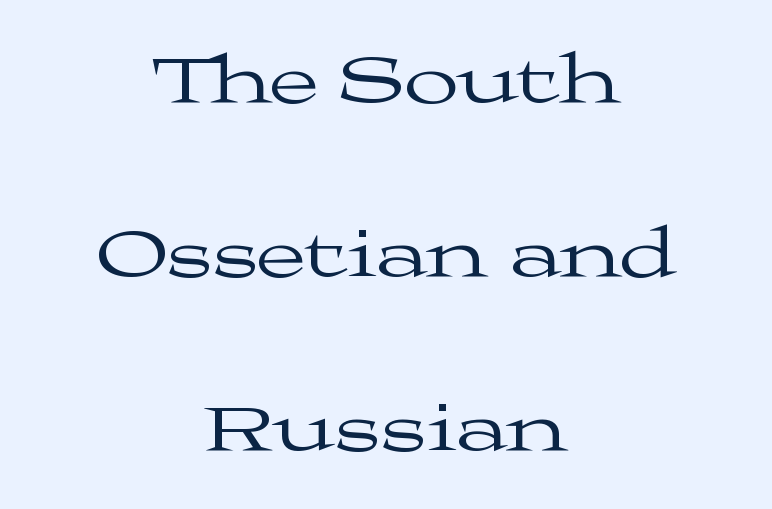
Each row of text sits above clean, open space. Does the leading feel generous? Absolutely, it's lavish. Summary of weight: not heavy and not bold. The rendering positions every line midway between the sides. The type is set solid horizontally, with unmodified tracking.
